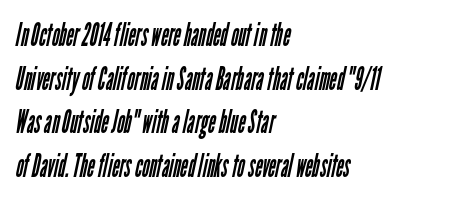
The typeface chosen for these lines omits serifs. Each word holds together tightly as a unit, with standard inter-letter gaps. Is this a heavy cut? Hardly; it is regular or lighter. Looks like regular typesetting: each glyph gets only the width it needs. Caption: multi-line text, flush left, ragged right. This sample keeps an unexceptional amount of space between lines.
